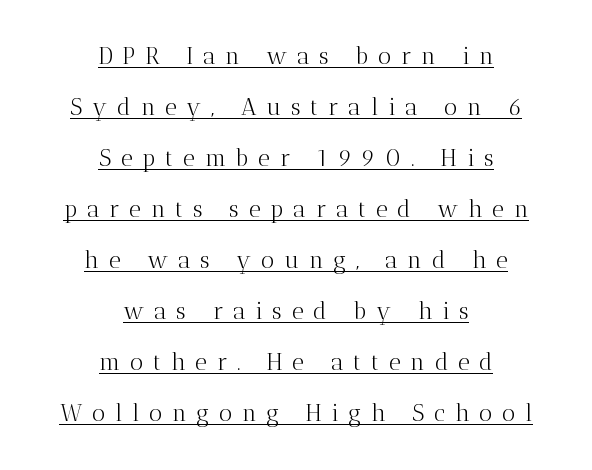
Is the block centered? Yes — each line is placed symmetrically about the middle. Bold? No — there's no thickening of the strokes. Ordinary non-slanted type is in use. The face used here appears with an underline applied. Airy leading.
